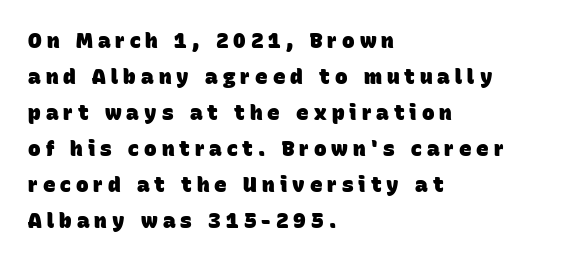
The image shows 21 px bold type; set left-aligned, line spacing 1.71x, unusually wide letter spacing (+0.24 em), not underlined.
